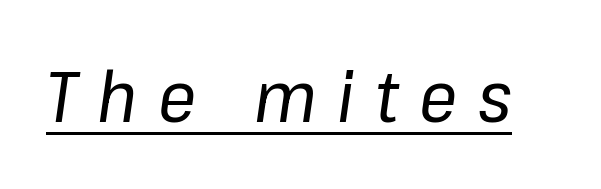
The image shows 71 px regular-weight type, italic (leaning right); set unusually wide letter spacing (+0.29 em), underlined; low stroke contrast and a medium x-height.
